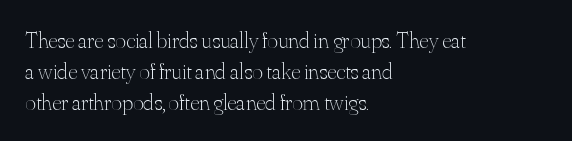
{"italic": "no", "bold": "no", "underline": "no", "align": "left", "line_spacing": "normal", "line_spacing_ratio": 1.34, "letter_spacing": "normal", "letter_spacing_em": 0.0, "glyph_px": 23}
